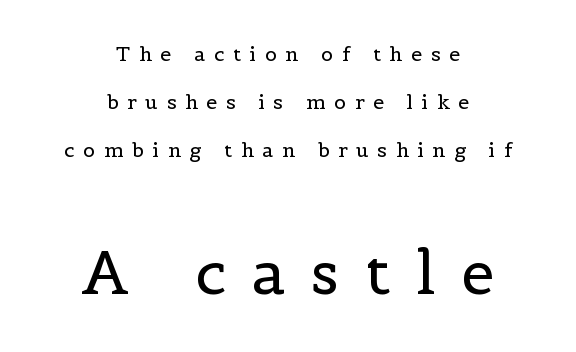
Q: Is the text bold? A: No.
Q: Is the text italic (slanted)? A: No, it is upright.
Q: Is the typeface a serif or a sans-serif typeface? A: Serif.
Q: Is the text underlined? A: No.
Q: How is the paragraph aligned? A: Centered.
Q: Is the spacing between letters normal or unusually wide? A: Unusually wide.
Q: Is the spacing between lines tight, normal or loose? A: Loose.
Q: Which block of text is set in a larger size, the first (top) or the second (bottom)? A: The second (bottom) one.
Q: Width (condensed, normal, or wide)? A: Normal.
Q: x-height? A: Medium.
Q: Monospaced? A: No.
